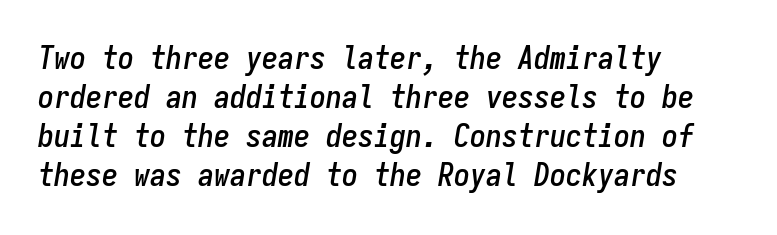
Q: Is the text italic (slanted)? A: Yes, it leans right by about 9 degrees.
Q: Is the text underlined? A: No.
Q: How is the paragraph aligned? A: Left-aligned.
Q: Is the spacing between letters normal or unusually wide? A: Normal.
Q: Width (condensed, normal, or wide)? A: Condensed.
Q: Stroke contrast? A: Low.
Q: x-height? A: Medium.
Q: Monospaced? A: Yes.
